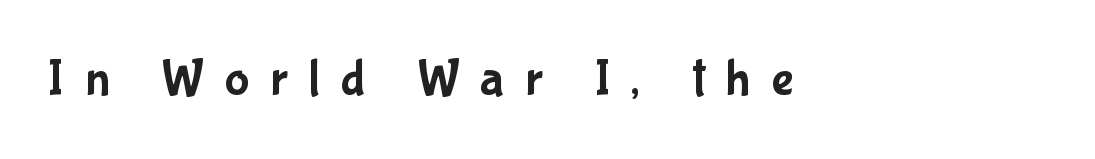
Note the varied advance widths — an 'i' is clearly narrower than an 'm'. Serif or sans? Sans — the stroke terminals are bare. The letterforms stand isolated, each surrounded by extra space. The area under the type is left untouched. All the whitespace from short lines collects on the right.
